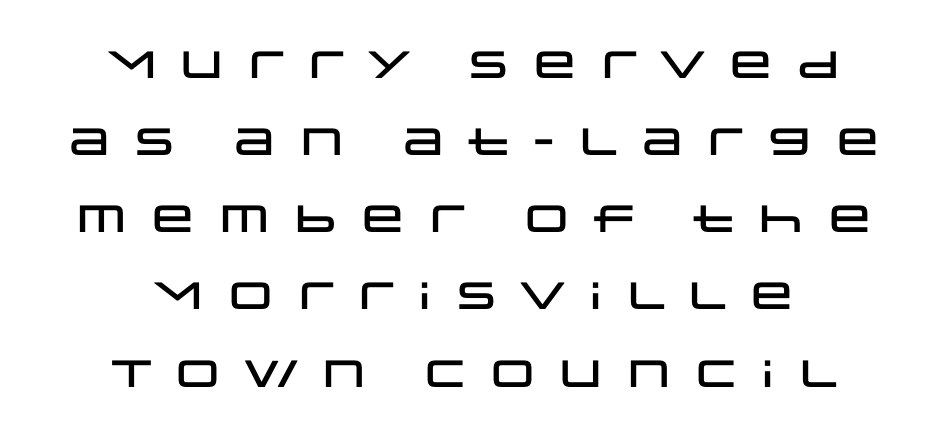
This rendering features lettering with no underline. Successive baselines arrive slowly, with a big drop between each. Vertical strokes here are truly vertical. To sum up the face: it is a sans, with no serifs.
